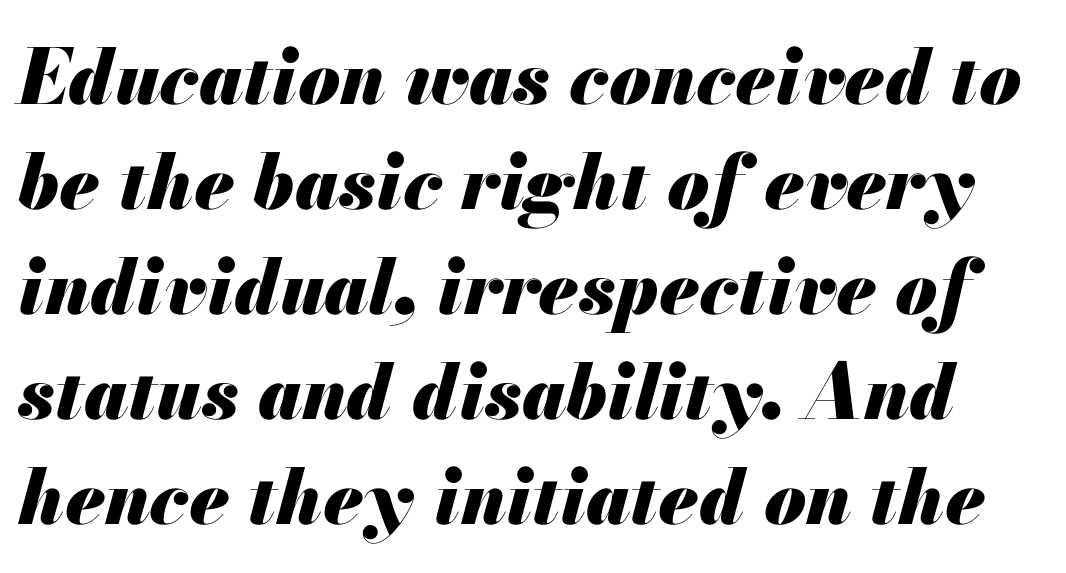
Q: Is the text bold? A: Yes.
Q: Is the text italic (slanted)? A: Yes, it leans right by about 13 degrees.
Q: Is the text underlined? A: No.
Q: Is the spacing between letters normal or unusually wide? A: Normal.
Q: Is the spacing between lines tight, normal or loose? A: Normal.
Q: Width (condensed, normal, or wide)? A: Normal.
Q: Stroke contrast? A: Medium.
Q: x-height? A: Small.
Q: Monospaced? A: No.
